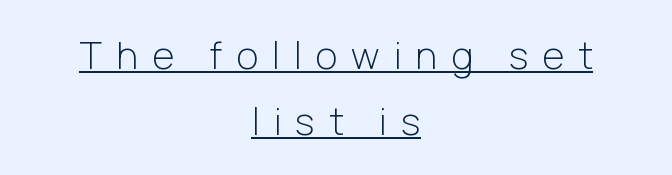
The image shows 38 px light sans-serif type, upright; set centered, line spacing 1.73x, unusually wide letter spacing (+0.37 em), underlined; low stroke contrast and a medium x-height.
